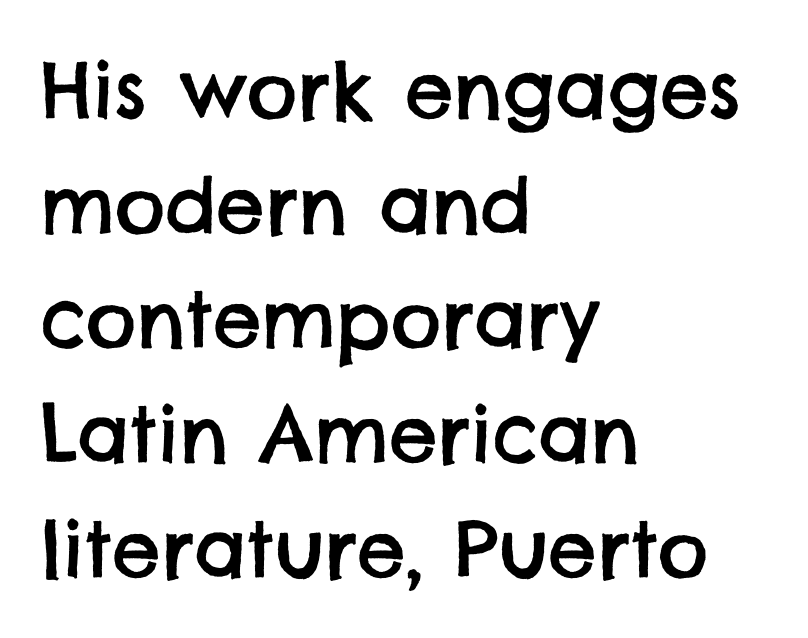
{"serif": "no", "width": "normal", "stroke_contrast": "low", "x_height": "large", "monospaced": "no", "underline": "no", "align": "left", "line_spacing": "normal", "line_spacing_ratio": 1.49, "letter_spacing": "normal", "letter_spacing_em": 0.0, "glyph_px": 77}
